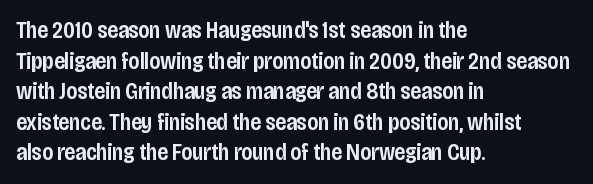
Q: Is the text bold? A: Semi-bold.
Q: Is the text italic (slanted)? A: No, it is upright.
Q: Is the text underlined? A: No.
Q: How is the paragraph aligned? A: Left-aligned.
Q: Is the spacing between letters normal or unusually wide? A: Normal.
Q: Is the spacing between lines tight, normal or loose? A: Normal.
